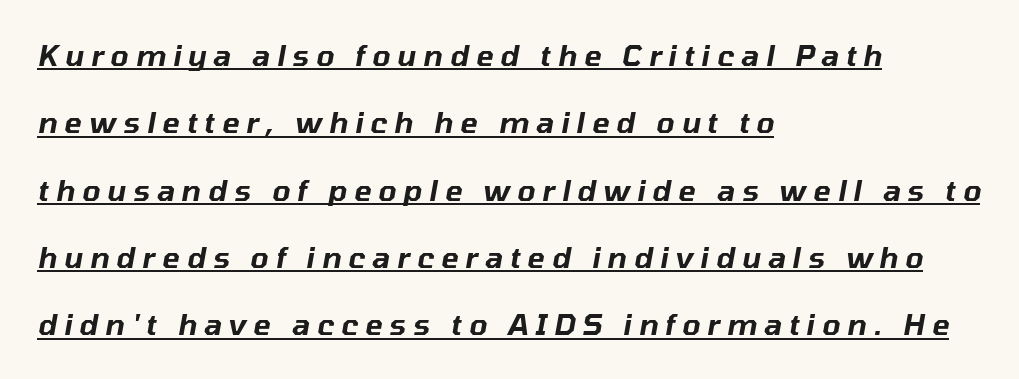
{"italic": "yes", "lean": "right", "slant_degrees": 10, "width": "normal", "stroke_contrast": "low", "x_height": "medium", "monospaced": "no", "underline": "yes", "align": "left", "line_spacing": "loose", "line_spacing_ratio": 2.32, "letter_spacing": "wide", "letter_spacing_em": 0.24, "glyph_px": 29}
